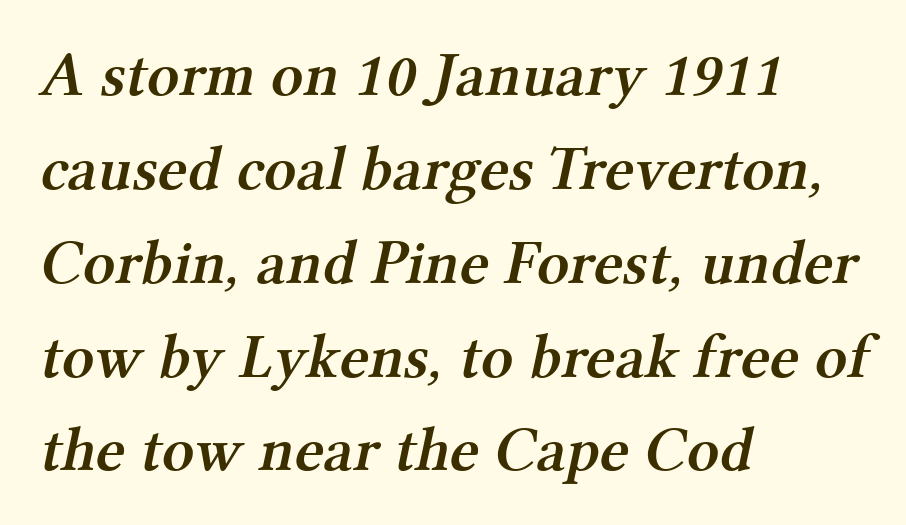
The type is set solid horizontally, with unmodified tracking. The rendering uses a moderate line-height, typical for paragraphs. Only glyphs here, with clear space below each row. The rendering uses natural spacing where letterforms have individual widths. The designer went with a serif here, giving each stem small feet. As a designer I'd log this as weight 600, semibold.
